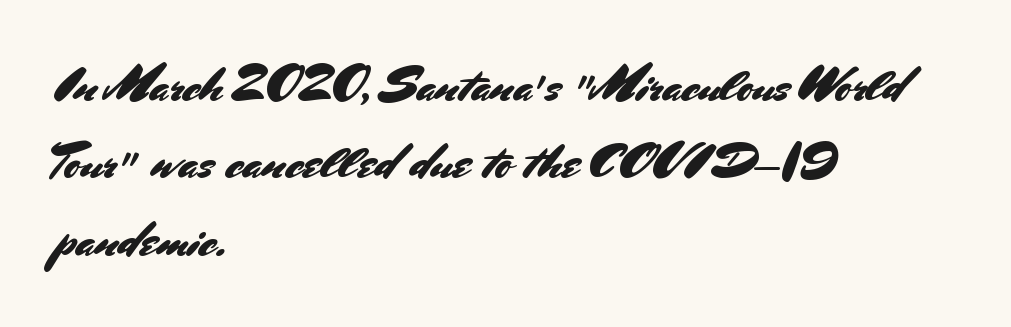
{"serif": "no", "width": "normal", "stroke_contrast": "medium", "x_height": "small", "monospaced": "no", "underline": "no", "align": "left", "line_spacing": "normal", "line_spacing_ratio": 1.58, "letter_spacing": "normal", "letter_spacing_em": 0.0, "glyph_px": 49}
